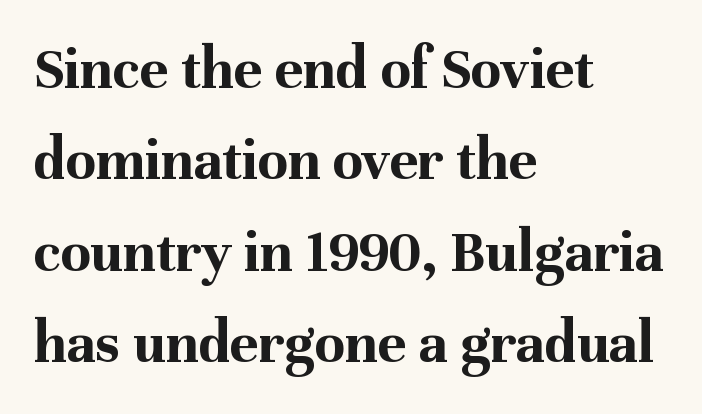
{"serif": "yes", "italic": "no", "bold": "yes", "weight": "bold", "width": "normal", "stroke_contrast": "medium", "x_height": "medium", "monospaced": "no", "underline": "no", "align": "left", "line_spacing": "normal", "line_spacing_ratio": 1.5, "letter_spacing": "normal", "letter_spacing_em": 0.0, "glyph_px": 61}
